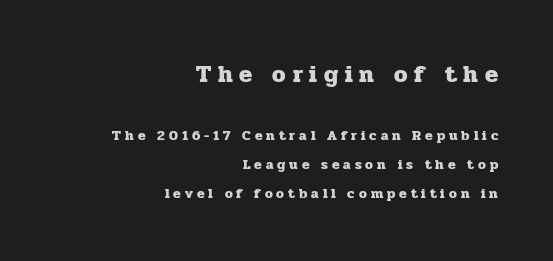
{"italic": "no", "bold": "yes", "underline": "no", "align": "right", "line_spacing": "loose", "line_spacing_ratio": 2.08, "letter_spacing": "wide", "letter_spacing_em": 0.28, "larger_block": "first", "size_ratio": 1.71, "glyph_px": 24}
